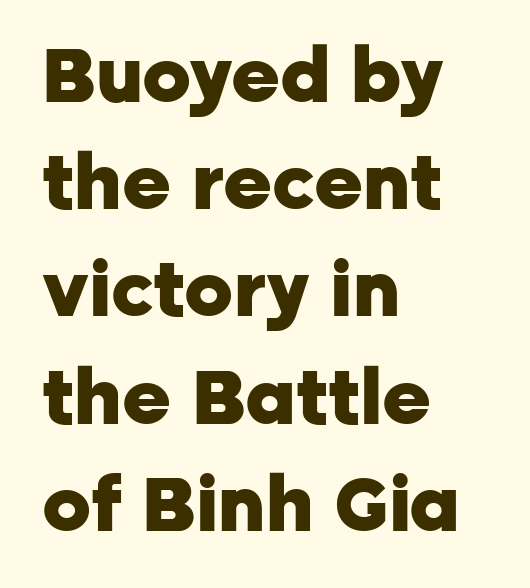
You can tell it's not italic because the verticals are truly vertical. Is this a fixed-width face? No — the glyphs have proportional, varying widths. The strokes are fattened all the way to bold. Just letters on the line, the space beneath them empty. This rendering employs a face without finishing strokes, i.e., a sans-serif.
